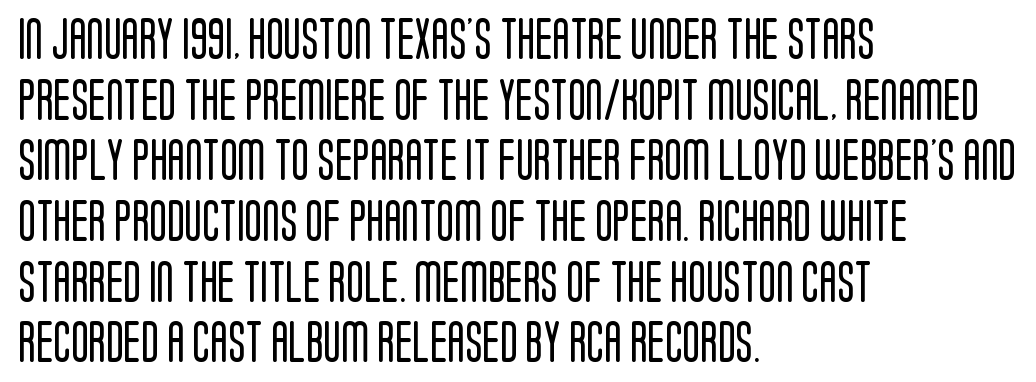
The image shows 41 px regular-weight, condensed sans-serif type, upright; set left-aligned, normal line spacing (1.48x), normal letter spacing, not underlined; low stroke contrast and a large x-height.
